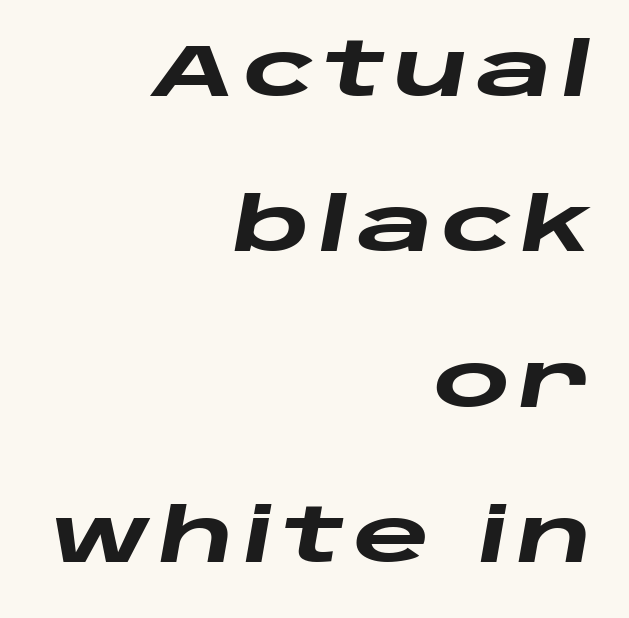
Q: Is the text bold? A: Yes.
Q: Is the text italic (slanted)? A: Yes, it leans right by about 10 degrees.
Q: Is the text underlined? A: No.
Q: How is the paragraph aligned? A: Right-aligned.
Q: Is the spacing between lines tight, normal or loose? A: Loose.
Q: Width (condensed, normal, or wide)? A: Wide.
Q: Stroke contrast? A: Low.
Q: x-height? A: Large.
Q: Monospaced? A: No.
